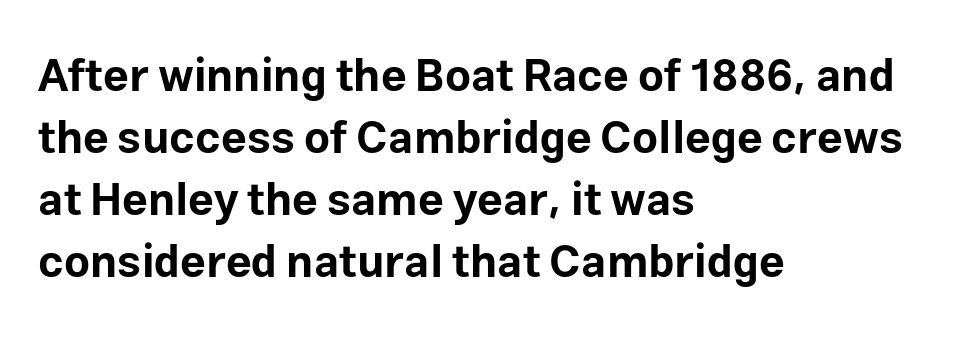
The image shows 45 px bold sans-serif type, upright; set left-aligned, normal line spacing (1.38x), normal letter spacing, not underlined; low stroke contrast and a medium x-height.
